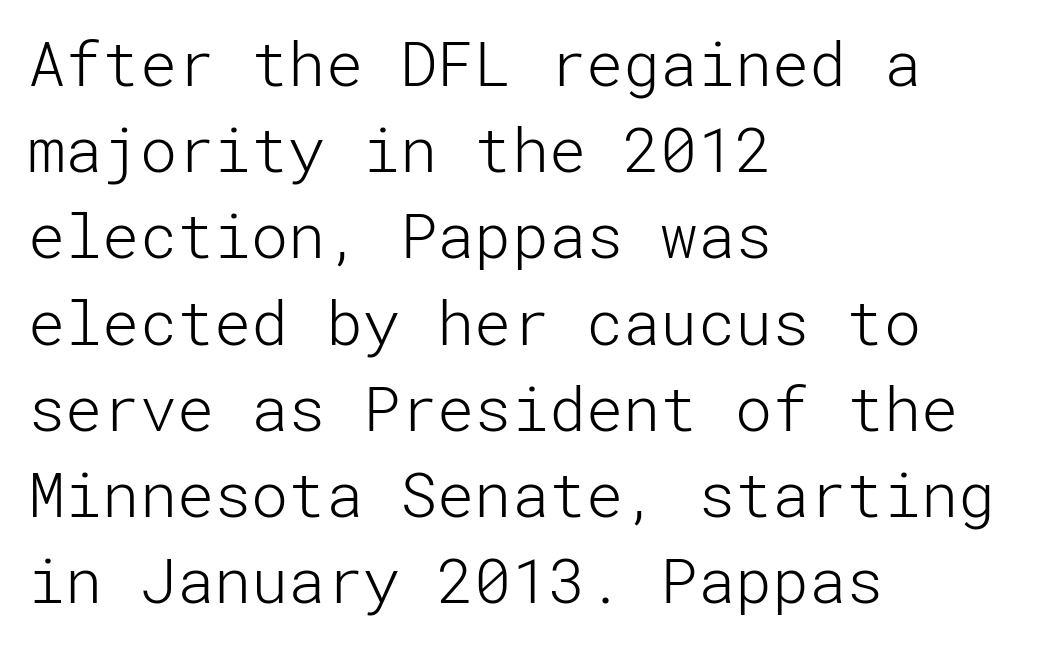
Clear beneath every line of the passage. Stroke mass is kept to a normal reading level or below. If you drew a ruler down the left edge, every line would touch it. Rows of type keep a routine distance in the vertical direction. This rendering leaves character spacing at its baseline value.
